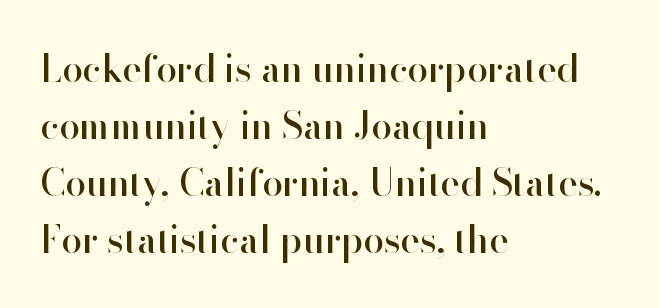
Q: Is the text italic (slanted)? A: No, it is upright.
Q: Is the typeface a serif or a sans-serif typeface? A: Sans-serif.
Q: Is the text underlined? A: No.
Q: How is the paragraph aligned? A: Left-aligned.
Q: Is the spacing between letters normal or unusually wide? A: Normal.
Q: Is the spacing between lines tight, normal or loose? A: Normal.
Q: Width (condensed, normal, or wide)? A: Normal.
Q: Stroke contrast? A: High.
Q: x-height? A: Small.
Q: Monospaced? A: No.
